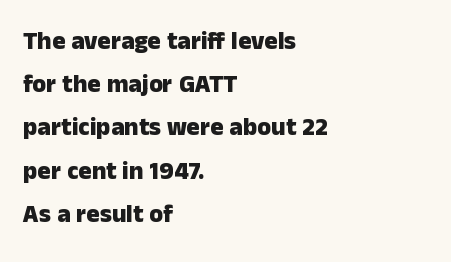
Q: Is the text bold? A: Yes.
Q: Is the text italic (slanted)? A: No, it is upright.
Q: Is the text underlined? A: No.
Q: How is the paragraph aligned? A: Left-aligned.
Q: Is the spacing between letters normal or unusually wide? A: Normal.
